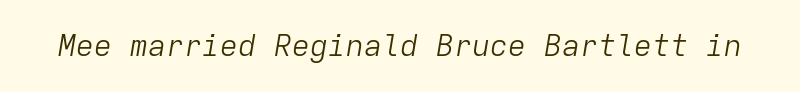
The image shows 30 px light type, italic (leaning right), monospaced; set normal letter spacing, not underlined; low stroke contrast and a medium x-height.
